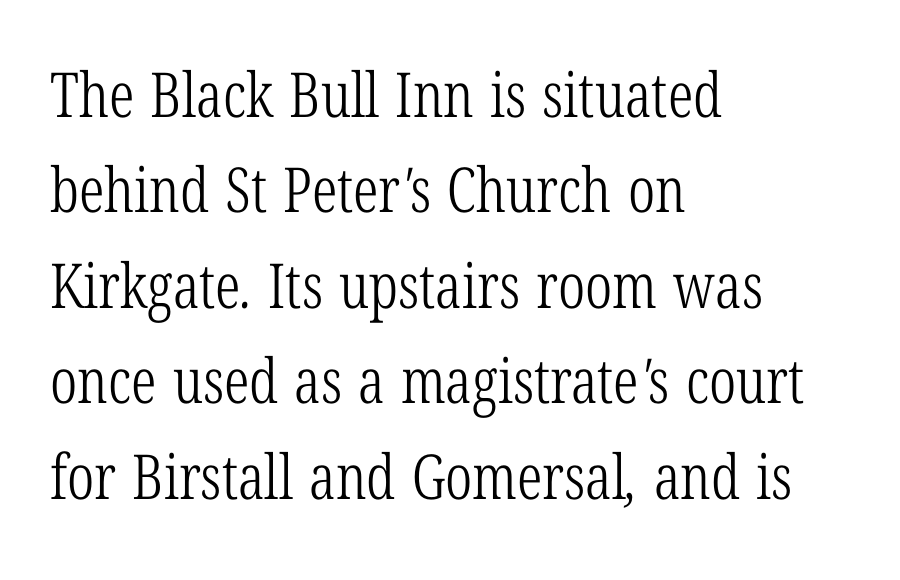
Q: Is the text bold? A: No.
Q: Is the typeface a serif or a sans-serif typeface? A: Serif.
Q: Is the text underlined? A: No.
Q: How is the paragraph aligned? A: Left-aligned.
Q: Is the spacing between letters normal or unusually wide? A: Normal.
Q: Is the spacing between lines tight, normal or loose? A: Normal.
Q: Width (condensed, normal, or wide)? A: Condensed.
Q: Stroke contrast? A: Low.
Q: x-height? A: Medium.
Q: Monospaced? A: No.
